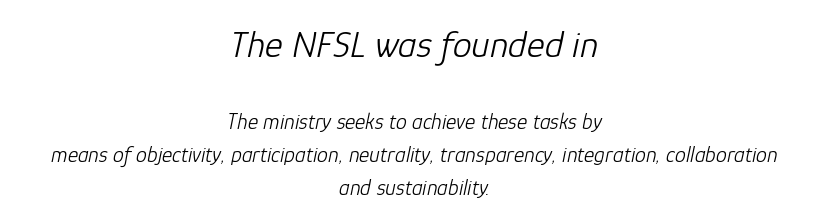
The image shows 38 px light type, italic (leaning right); set centered, normal line spacing (1.49x), normal letter spacing, not underlined; the first (top) block is 1.73x larger; low stroke contrast and a medium x-height.
